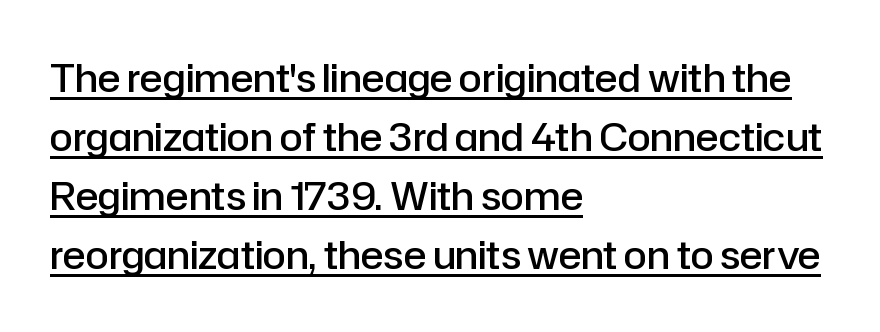
The image shows 38 px semibold sans-serif type, upright; set left-aligned, normal line spacing (1.55x), normal letter spacing, underlined; low stroke contrast and a medium x-height.
